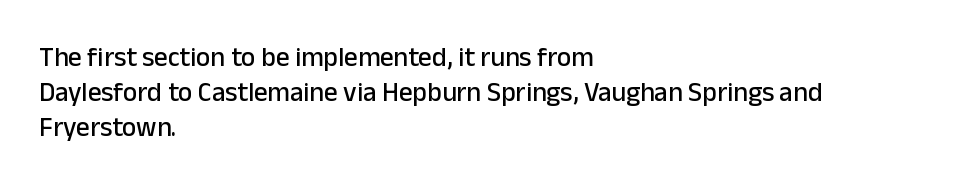
Q: Is the text italic (slanted)? A: No, it is upright.
Q: Is the text underlined? A: No.
Q: How is the paragraph aligned? A: Left-aligned.
Q: Is the spacing between letters normal or unusually wide? A: Normal.
Q: Is the spacing between lines tight, normal or loose? A: Normal.
